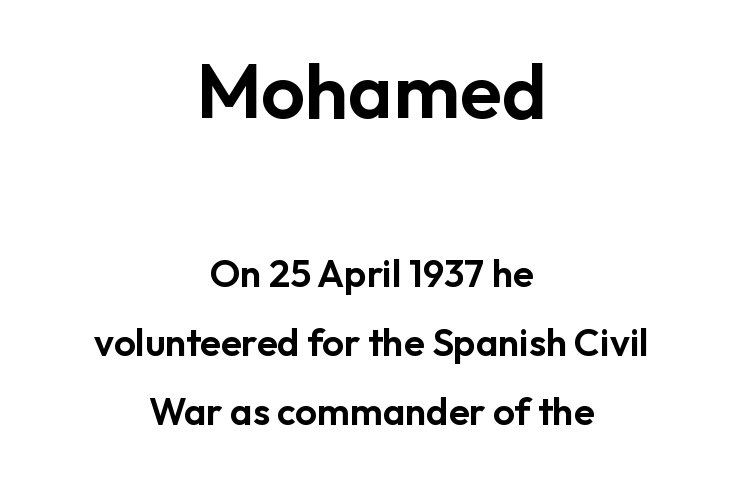
{"serif": "no", "italic": "no", "width": "normal", "stroke_contrast": "low", "x_height": "medium", "monospaced": "no", "underline": "no", "align": "center", "line_spacing_ratio": 1.81, "letter_spacing": "normal", "letter_spacing_em": 0.0, "larger_block": "first", "size_ratio": 2.03, "glyph_px": 77}
